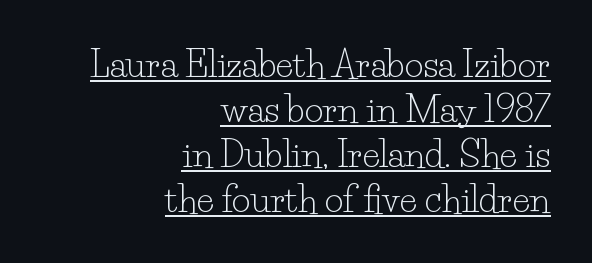
The image shows 36 px light serif type, upright; set right-aligned, normal line spacing (1.25x), normal letter spacing, underlined; low stroke contrast and a small x-height.
